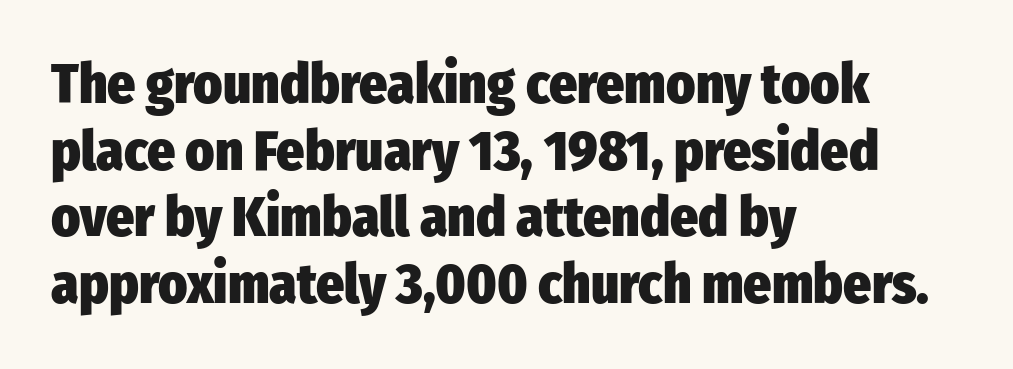
Q: Is the text bold? A: Yes.
Q: Is the text italic (slanted)? A: No, it is upright.
Q: Is the typeface a serif or a sans-serif typeface? A: Sans-serif.
Q: Is the text underlined? A: No.
Q: How is the paragraph aligned? A: Left-aligned.
Q: Is the spacing between letters normal or unusually wide? A: Normal.
Q: Width (condensed, normal, or wide)? A: Condensed.
Q: Stroke contrast? A: Low.
Q: x-height? A: Medium.
Q: Monospaced? A: No.
